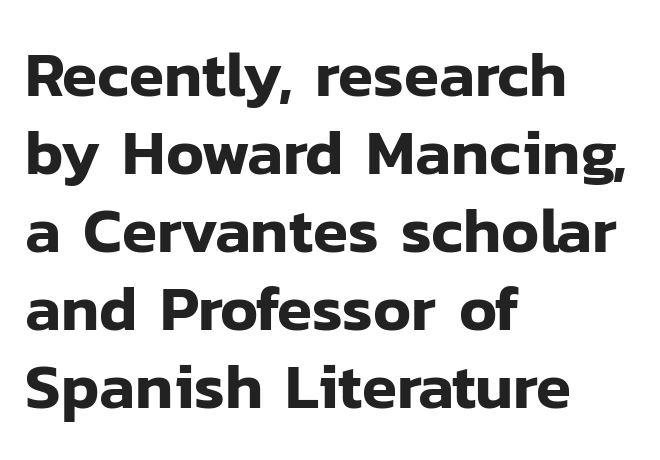
{"serif": "no", "italic": "no", "width": "normal", "stroke_contrast": "low", "x_height": "medium", "monospaced": "no", "underline": "no", "align": "left", "line_spacing_ratio": 1.22, "letter_spacing": "normal", "letter_spacing_em": 0.0, "glyph_px": 64}
